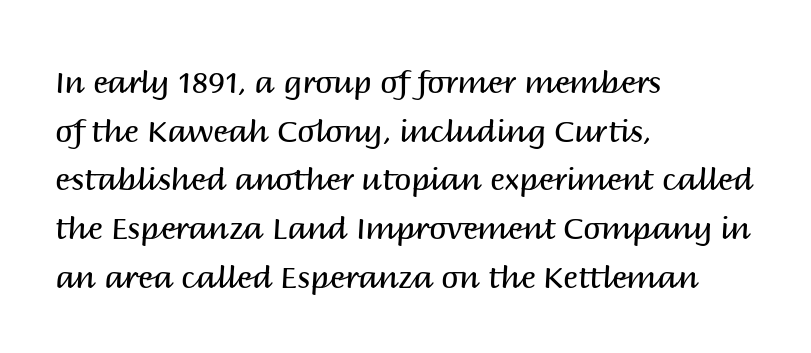
{"serif": "no", "bold": "no", "weight": "regular", "width": "normal", "stroke_contrast": "medium", "x_height": "large", "monospaced": "no", "underline": "no", "align": "left", "line_spacing": "normal", "line_spacing_ratio": 1.57, "letter_spacing": "normal", "letter_spacing_em": 0.0, "glyph_px": 31}
